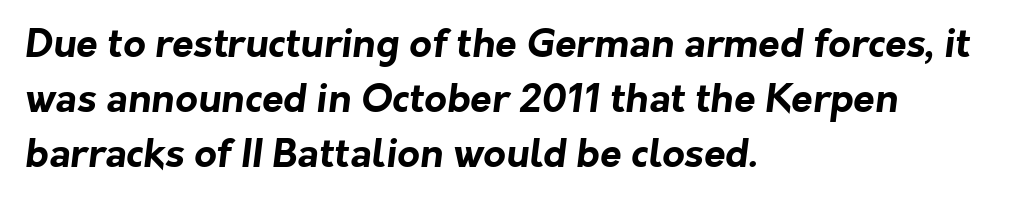
Q: Is the text bold? A: Yes.
Q: Is the typeface a serif or a sans-serif typeface? A: Sans-serif.
Q: Is the text underlined? A: No.
Q: How is the paragraph aligned? A: Left-aligned.
Q: Is the spacing between letters normal or unusually wide? A: Normal.
Q: Is the spacing between lines tight, normal or loose? A: Normal.
Q: Width (condensed, normal, or wide)? A: Normal.
Q: Stroke contrast? A: Low.
Q: x-height? A: Medium.
Q: Monospaced? A: No.
